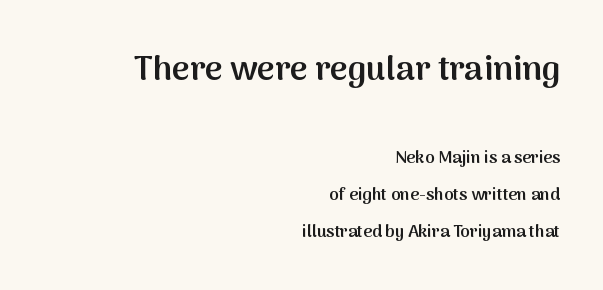
Q: Is the text bold? A: Semi-bold.
Q: Is the text italic (slanted)? A: No, it is upright.
Q: Is the typeface a serif or a sans-serif typeface? A: Sans-serif.
Q: Is the text underlined? A: No.
Q: How is the paragraph aligned? A: Right-aligned.
Q: Is the spacing between letters normal or unusually wide? A: Normal.
Q: Is the spacing between lines tight, normal or loose? A: Loose.
Q: Which block of text is set in a larger size, the first (top) or the second (bottom)? A: The first (top) one.
Q: Width (condensed, normal, or wide)? A: Normal.
Q: Stroke contrast? A: Medium.
Q: x-height? A: Medium.
Q: Monospaced? A: No.
